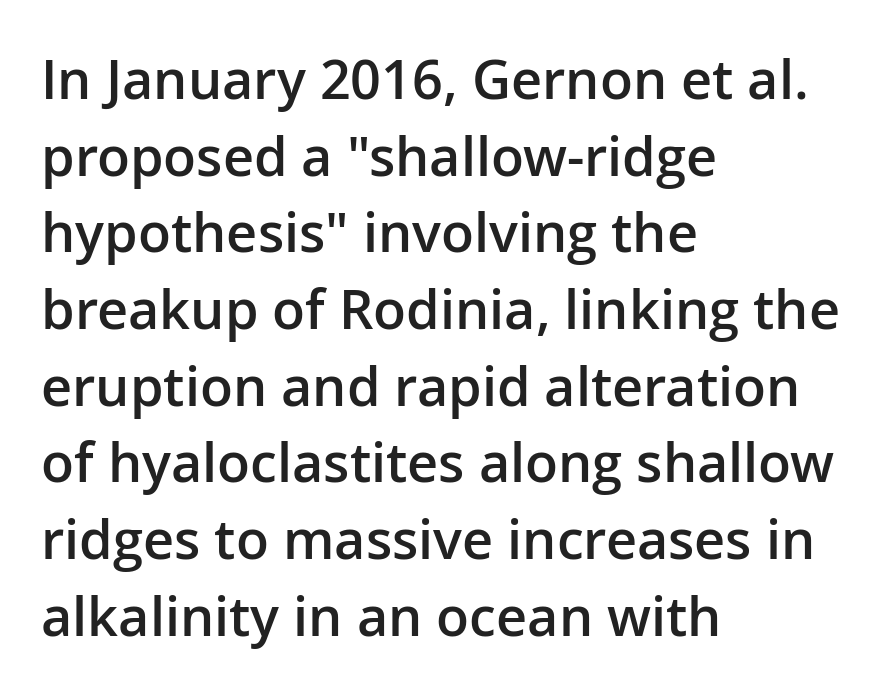
The image shows 54 px semibold sans-serif type, upright; set left-aligned, normal line spacing (1.42x), normal letter spacing, not underlined; low stroke contrast and a medium x-height.
